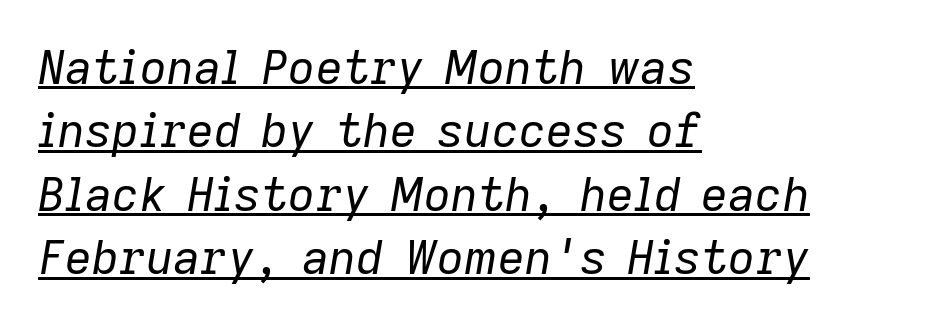
Q: Is the text bold? A: No.
Q: Is the text italic (slanted)? A: Yes, it leans right by about 9 degrees.
Q: Is the text underlined? A: Yes.
Q: How is the paragraph aligned? A: Left-aligned.
Q: Is the spacing between letters normal or unusually wide? A: Normal.
Q: Is the spacing between lines tight, normal or loose? A: Normal.
Q: Width (condensed, normal, or wide)? A: Normal.
Q: Stroke contrast? A: Low.
Q: x-height? A: Medium.
Q: Monospaced? A: No.
